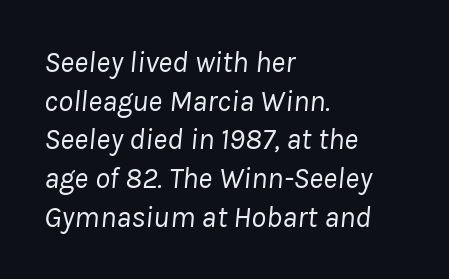
{"italic": "yes", "lean": "right", "slant_degrees": 8, "bold": "no", "weight": "regular", "width": "normal", "stroke_contrast": "low", "x_height": "medium", "monospaced": "no", "underline": "no", "align": "left", "line_spacing": "normal", "line_spacing_ratio": 1.29, "letter_spacing": "normal", "letter_spacing_em": 0.0, "glyph_px": 30}
